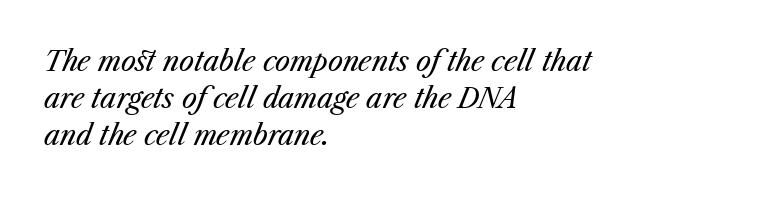
Q: Is the text bold? A: No.
Q: Is the text italic (slanted)? A: Yes, it leans right by about 23 degrees.
Q: Is the text underlined? A: No.
Q: How is the paragraph aligned? A: Left-aligned.
Q: Is the spacing between letters normal or unusually wide? A: Normal.
Q: Is the spacing between lines tight, normal or loose? A: Normal.
